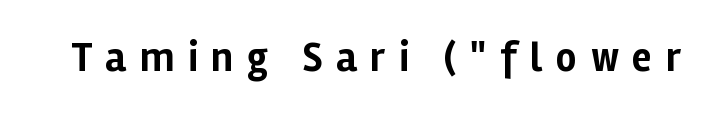
The image shows 41 px bold sans-serif type, upright; set unusually wide letter spacing (+0.33 em), not underlined; low stroke contrast and a medium x-height.
